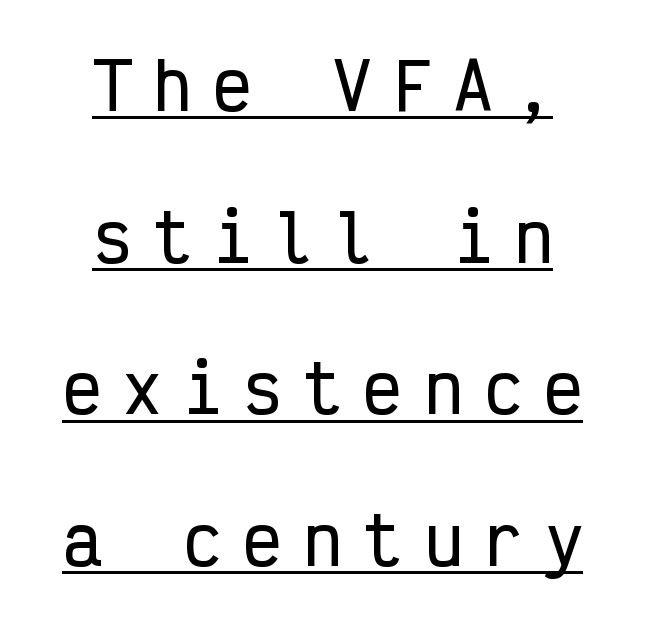
Horizontal bands of white between lines are thick stripes. The lettering stays uniformly vertical, giving the passage a roman look. To sum up the face: it is a sans, with no serifs. Every character here occupies the same horizontal width, giving the sample a typewriter-like rhythm. Honestly, the letter spacing is so wide it's the main thing you notice. Is the block centered? Yes — each line is placed symmetrically about the middle.
